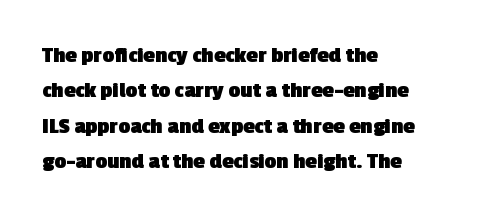
The image shows 23 px bold type; set left-aligned, normal line spacing (1.54x), normal letter spacing, not underlined.
